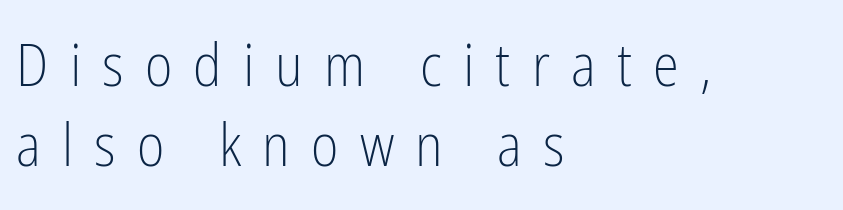
Characters follow at a spacing far wider than the type designer built in. Normally led — the rows are evenly, conventionally spaced. Italic: no, the glyphs are upright roman. These lines are set flush left with a ragged right edge. No feet cap the strokes, marking this as sans-serif type.
